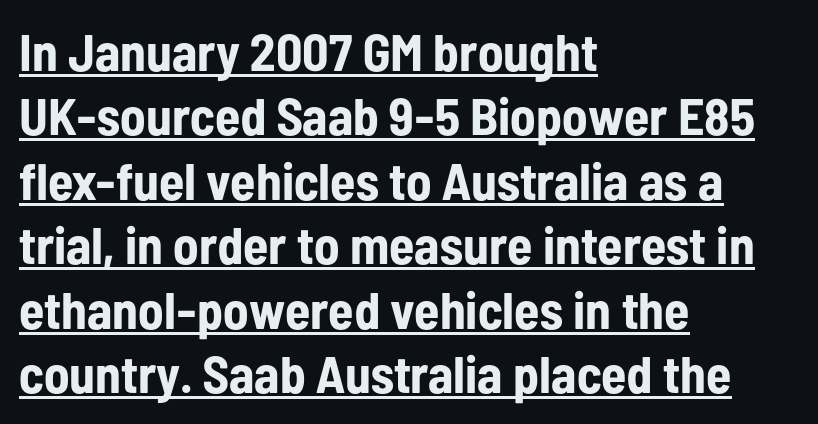
Classification — sans serif. The passage shown is emphatically bold. Posture: vertical. This sample has the flowing, uneven cadence of proportional lettering. The glyphs are accompanied by a horizontal stroke just below them.
